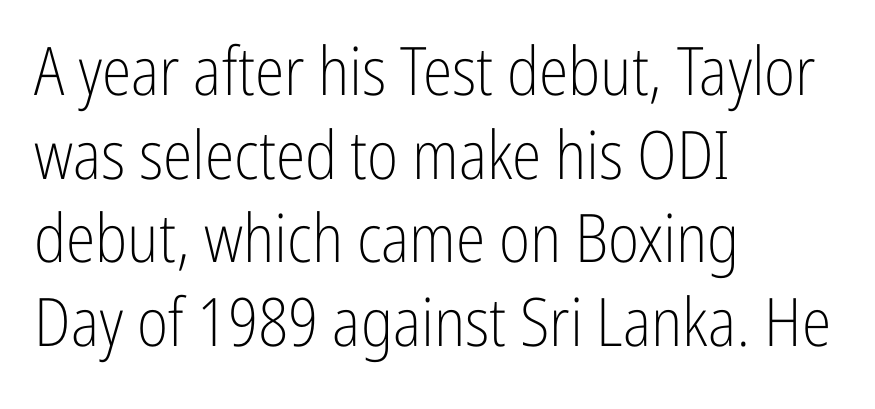
Q: Is the text bold? A: No.
Q: Is the text italic (slanted)? A: No, it is upright.
Q: Is the typeface a serif or a sans-serif typeface? A: Sans-serif.
Q: Is the text underlined? A: No.
Q: How is the paragraph aligned? A: Left-aligned.
Q: Is the spacing between letters normal or unusually wide? A: Normal.
Q: Is the spacing between lines tight, normal or loose? A: Normal.
Q: Width (condensed, normal, or wide)? A: Condensed.
Q: Stroke contrast? A: Low.
Q: x-height? A: Medium.
Q: Monospaced? A: No.
